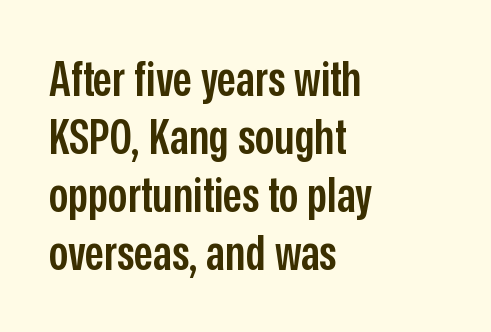
Is the block centered? No — it sits flush against the left margin. Is this a fixed-width face? No — the glyphs have proportional, varying widths. In terms of letterform style, serifs are entirely absent. Check the space under the baseline: it is left empty.
